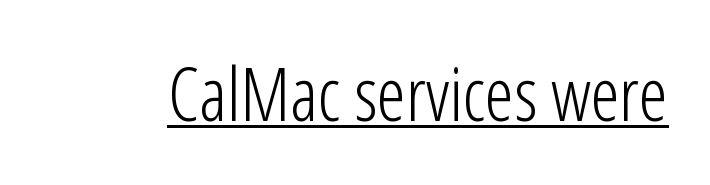
The image shows 73 px light, condensed sans-serif type, upright; set normal letter spacing, underlined; low stroke contrast and a medium x-height.
